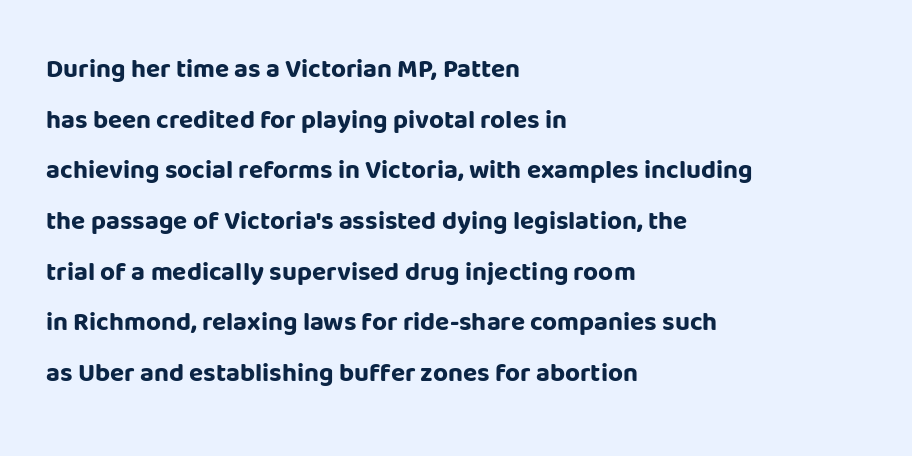
Q: Is the text bold? A: Yes.
Q: Is the text italic (slanted)? A: No, it is upright.
Q: Is the text underlined? A: No.
Q: How is the paragraph aligned? A: Left-aligned.
Q: Is the spacing between letters normal or unusually wide? A: Normal.
Q: Is the spacing between lines tight, normal or loose? A: Loose.
